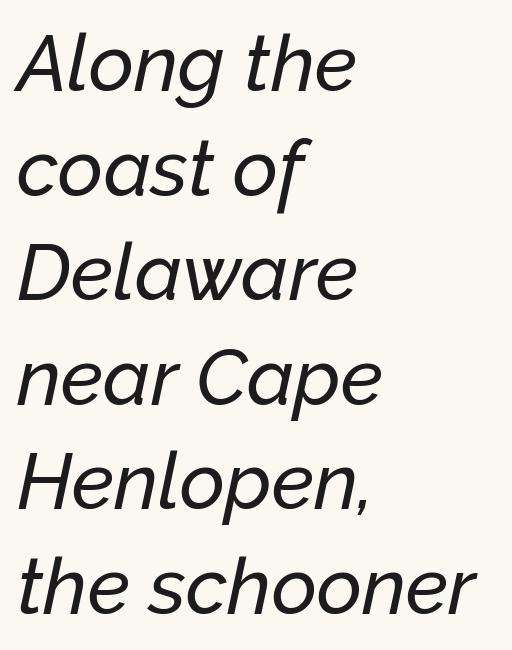
The image shows 78 px text type, italic (leaning right); set left-aligned, normal line spacing (1.34x), normal letter spacing, not underlined; low stroke contrast and a medium x-height.
